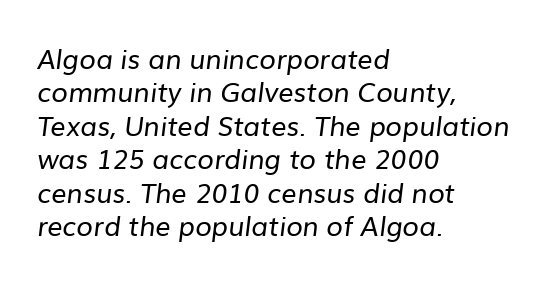
Q: Is the text bold? A: No.
Q: Is the text underlined? A: No.
Q: How is the paragraph aligned? A: Left-aligned.
Q: Is the spacing between letters normal or unusually wide? A: Normal.
